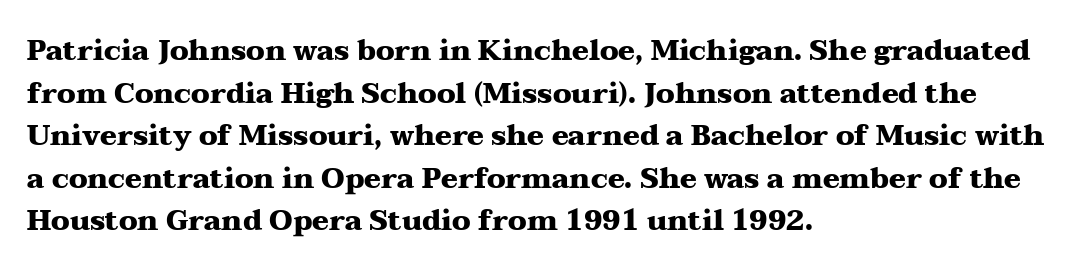
The image shows 28 px heavy, wide serif type, upright; set left-aligned, normal line spacing (1.52x), normal letter spacing, not underlined; medium stroke contrast and a medium x-height.
